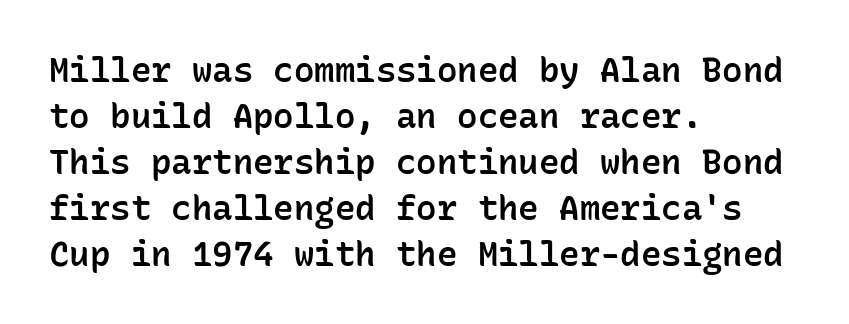
{"serif": "no", "italic": "no", "bold": "semi", "weight": "semibold", "width": "normal", "stroke_contrast": "low", "x_height": "medium", "monospaced": "yes", "underline": "no", "align": "left", "line_spacing": "normal", "line_spacing_ratio": 1.35, "letter_spacing": "normal", "letter_spacing_em": 0.0, "glyph_px": 34}
